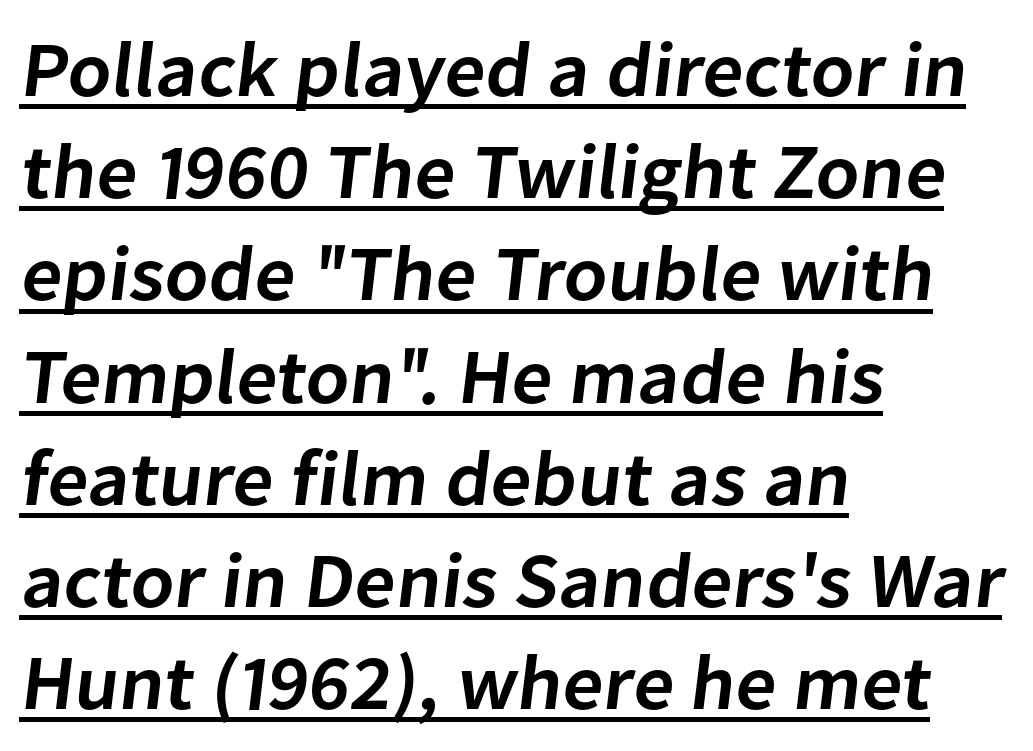
Q: Is the text bold? A: Semi-bold.
Q: Is the typeface a serif or a sans-serif typeface? A: Sans-serif.
Q: Is the text underlined? A: Yes.
Q: How is the paragraph aligned? A: Left-aligned.
Q: Is the spacing between letters normal or unusually wide? A: Normal.
Q: Is the spacing between lines tight, normal or loose? A: Normal.
Q: Width (condensed, normal, or wide)? A: Normal.
Q: Stroke contrast? A: Low.
Q: x-height? A: Medium.
Q: Monospaced? A: No.
